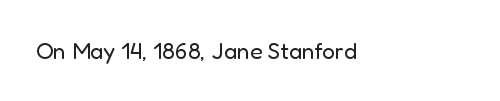
{"italic": "no", "bold": "no", "underline": "no", "letter_spacing": "normal", "letter_spacing_em": 0.0, "glyph_px": 23}
